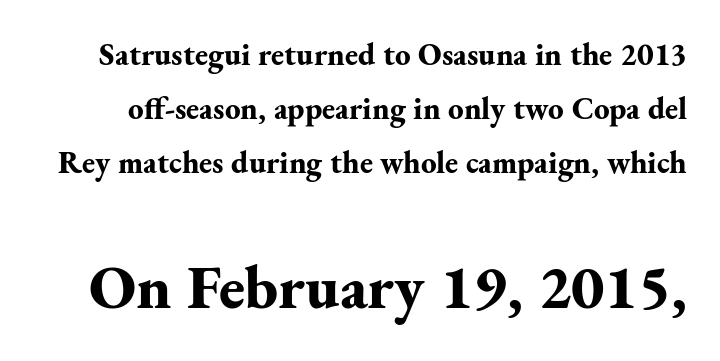
The image shows 62 px bold serif type, upright; set line spacing 1.75x, normal letter spacing, not underlined; the second (bottom) block is 2.0x larger; medium stroke contrast and a small x-height.
